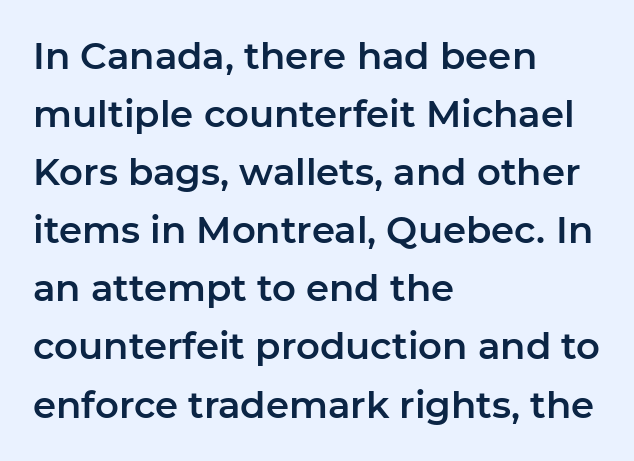
Q: Is the text italic (slanted)? A: No, it is upright.
Q: Is the typeface a serif or a sans-serif typeface? A: Sans-serif.
Q: Is the text underlined? A: No.
Q: How is the paragraph aligned? A: Left-aligned.
Q: Is the spacing between letters normal or unusually wide? A: Normal.
Q: Is the spacing between lines tight, normal or loose? A: Normal.
Q: Width (condensed, normal, or wide)? A: Normal.
Q: Stroke contrast? A: Low.
Q: x-height? A: Medium.
Q: Monospaced? A: No.
